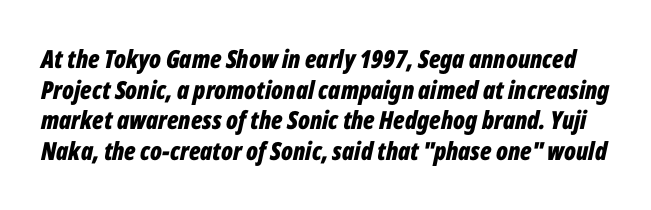
{"italic": "yes", "lean": "right", "slant_degrees": 12, "bold": "yes", "underline": "no", "line_spacing_ratio": 1.23, "letter_spacing": "normal", "letter_spacing_em": 0.0, "glyph_px": 25}
